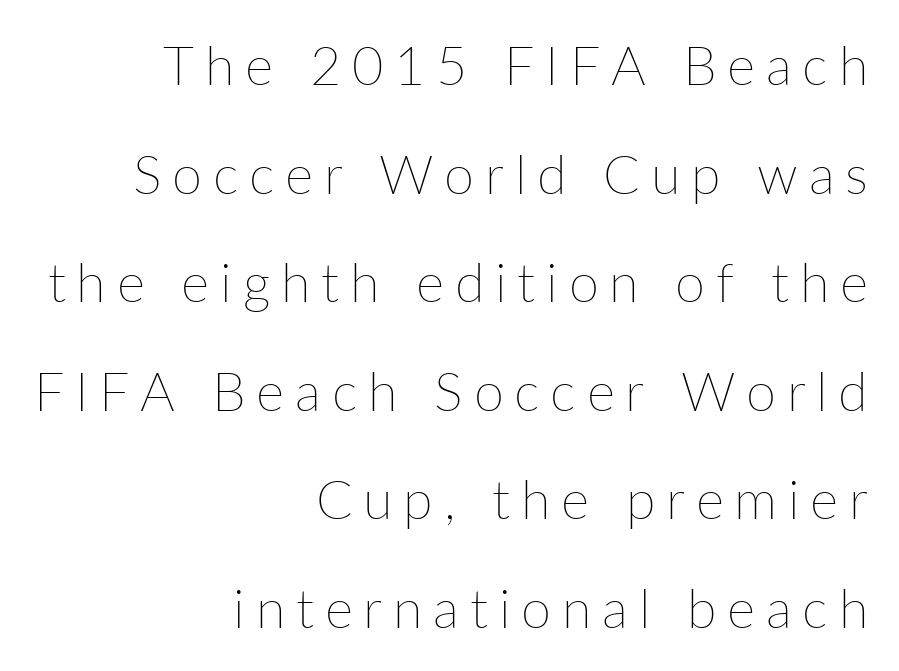
Q: Is the text bold? A: No.
Q: Is the text italic (slanted)? A: No, it is upright.
Q: Is the text underlined? A: No.
Q: How is the paragraph aligned? A: Right-aligned.
Q: Is the spacing between letters normal or unusually wide? A: Unusually wide.
Q: Is the spacing between lines tight, normal or loose? A: Loose.
Q: Width (condensed, normal, or wide)? A: Normal.
Q: Stroke contrast? A: Low.
Q: x-height? A: Medium.
Q: Monospaced? A: No.
